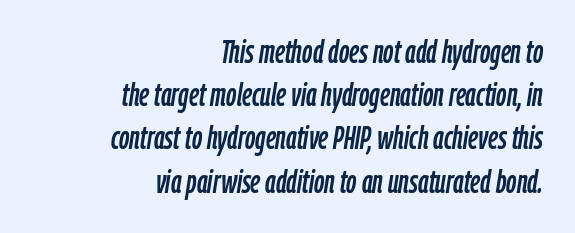
Q: Is the text italic (slanted)? A: Yes, it leans right by about 9 degrees.
Q: Is the text underlined? A: No.
Q: How is the paragraph aligned? A: Right-aligned.
Q: Is the spacing between letters normal or unusually wide? A: Normal.
Q: Is the spacing between lines tight, normal or loose? A: Normal.
Q: Width (condensed, normal, or wide)? A: Condensed.
Q: Stroke contrast? A: Low.
Q: x-height? A: Medium.
Q: Monospaced? A: No.
